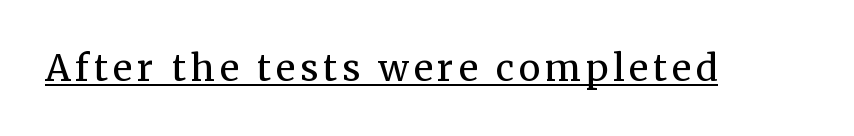
Typographically, this falls in the serif category. Underline: present. These lines are rendered in a variable-pitch font. Ascenders rise straight up at ninety degrees. Summary of weight: not heavy and not bold.
